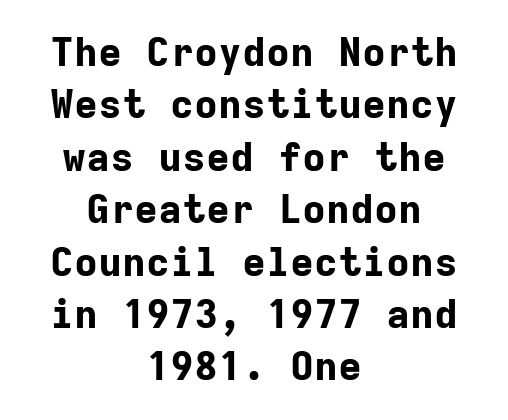
{"serif": "no", "italic": "no", "bold": "yes", "weight": "bold", "width": "normal", "stroke_contrast": "low", "x_height": "medium", "monospaced": "yes", "underline": "no", "align": "center", "line_spacing": "normal", "line_spacing_ratio": 1.31, "letter_spacing": "normal", "letter_spacing_em": 0.0, "glyph_px": 40}
